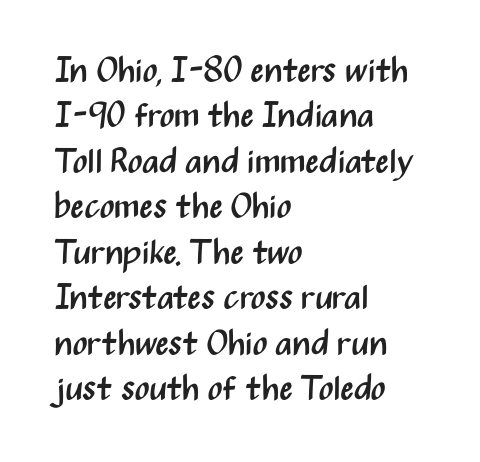
Has an underline been added? It has not. Vertical spacing — default. Horizontally, the lines are justified to the leading edge only. Default kerning and tracking; the words read as compact shapes.
